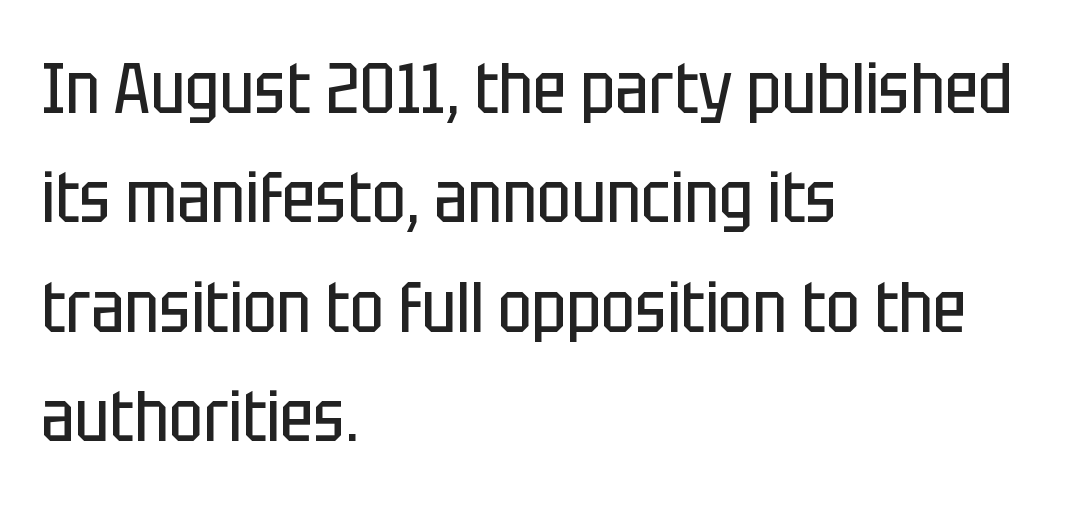
Bold? No — there's no thickening of the strokes. Observe the absence of serifs on each vertical stroke in this sample. The rendering anchors every line to the left-hand side. The designer left line spacing at the default. The type sits square on the baseline with zero lean. Letter spacing: default.
